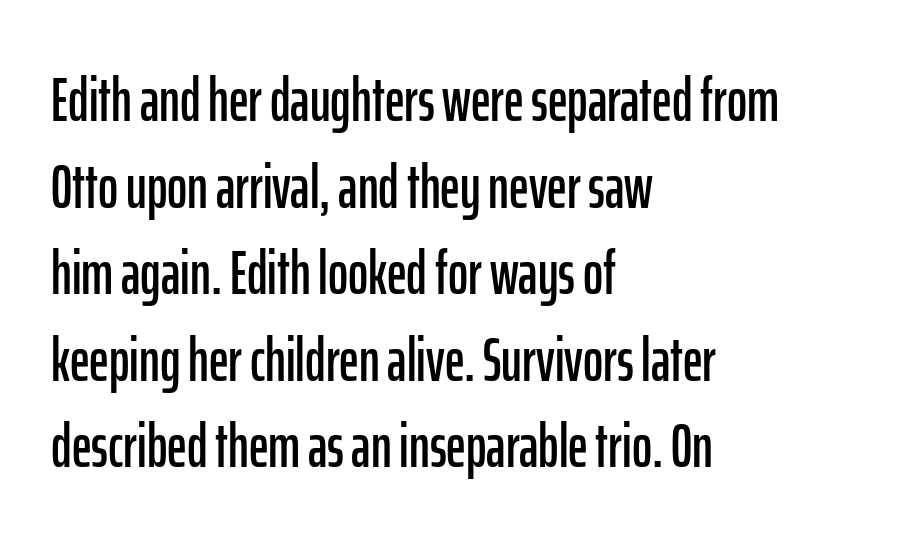
The image shows 61 px condensed sans-serif type, upright; set left-aligned, normal line spacing (1.42x), normal letter spacing, not underlined; low stroke contrast and a medium x-height.
